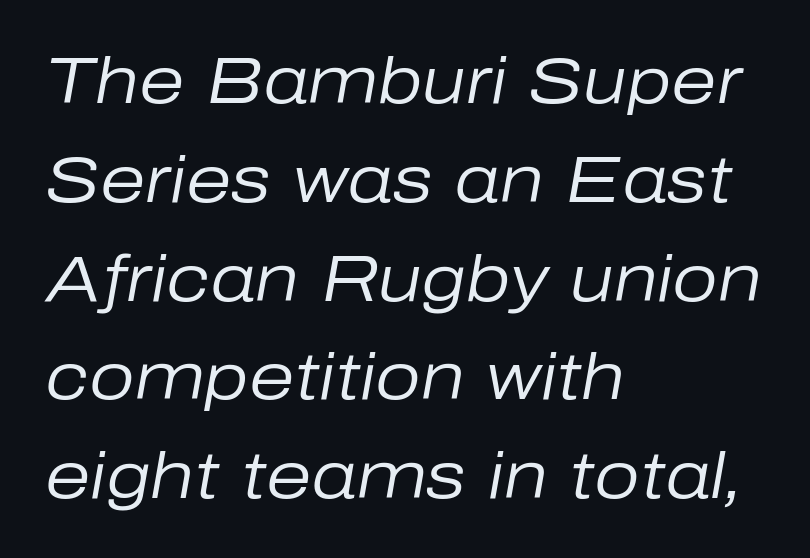
Evenly set lines give the paragraph a standard silhouette. Students, note that the glyphs here touch the page at normal intervals. Character widths vary here, with narrow letters taking less room than wide ones. Teacher's note: observe the even left margin — that is flush-left alignment. Weight: not bold — regular or lighter. The gap between lines stays unmarked.
